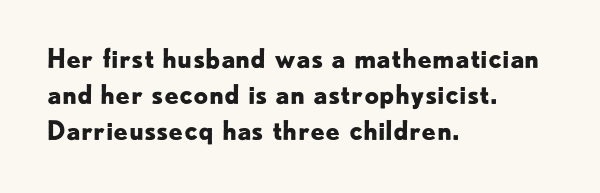
{"italic": "no", "bold": "yes", "underline": "no", "align": "left", "line_spacing": "normal", "line_spacing_ratio": 1.38, "letter_spacing": "normal", "letter_spacing_em": 0.0, "glyph_px": 26}
